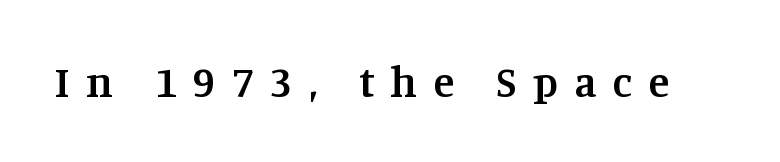
The image shows 43 px semibold serif type, upright; set unusually wide letter spacing (+0.39 em), not underlined; medium stroke contrast and a large x-height.
